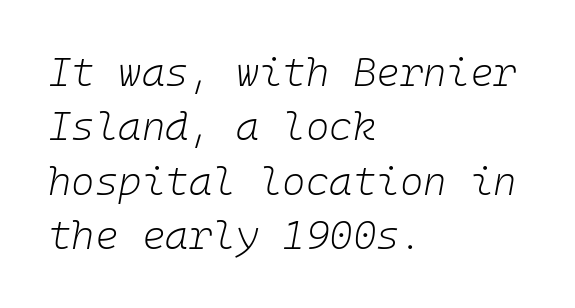
The rendering uses typewriter-style spacing with identical character cells. Stems and bowls with no extra thickness — not bold. The lines sit at an ordinary, default distance from one another. Each line starts at the same left margin while the right side varies.
